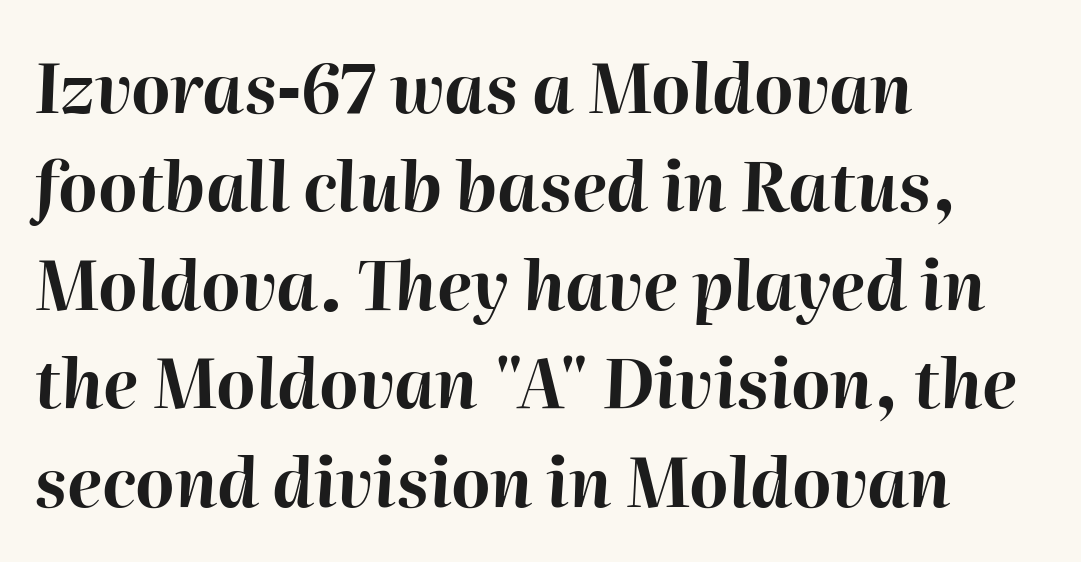
{"italic": "yes", "lean": "right", "slant_degrees": 2, "bold": "yes", "weight": "bold", "width": "normal", "stroke_contrast": "high", "x_height": "medium", "monospaced": "no", "underline": "no", "align": "left", "line_spacing": "normal", "line_spacing_ratio": 1.47, "letter_spacing": "normal", "letter_spacing_em": 0.0, "glyph_px": 67}
